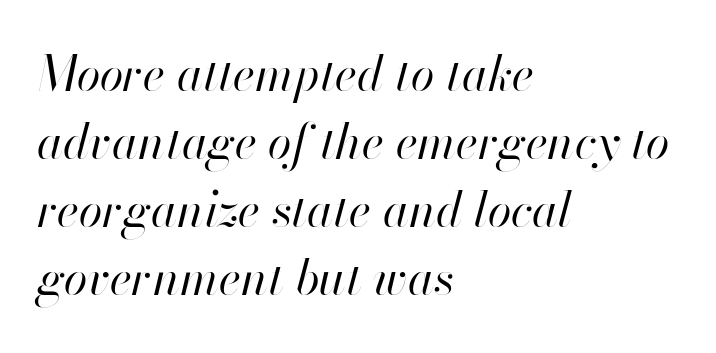
{"italic": "yes", "lean": "right", "slant_degrees": 13, "bold": "no", "weight": "regular", "width": "normal", "stroke_contrast": "high", "x_height": "small", "monospaced": "no", "underline": "no", "align": "left", "line_spacing": "normal", "line_spacing_ratio": 1.42, "letter_spacing": "normal", "letter_spacing_em": 0.0, "glyph_px": 48}
